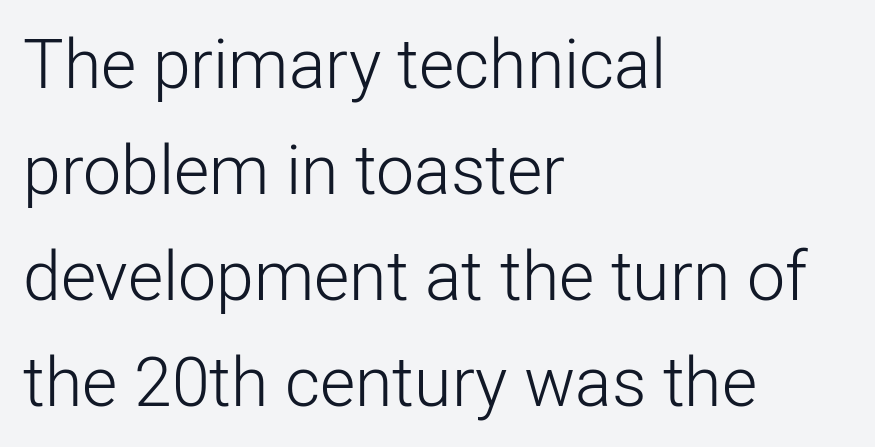
{"serif": "no", "italic": "no", "bold": "no", "weight": "light", "width": "normal", "stroke_contrast": "low", "x_height": "medium", "monospaced": "no", "underline": "no", "align": "left", "line_spacing": "normal", "line_spacing_ratio": 1.56, "letter_spacing": "normal", "letter_spacing_em": 0.0, "glyph_px": 68}
